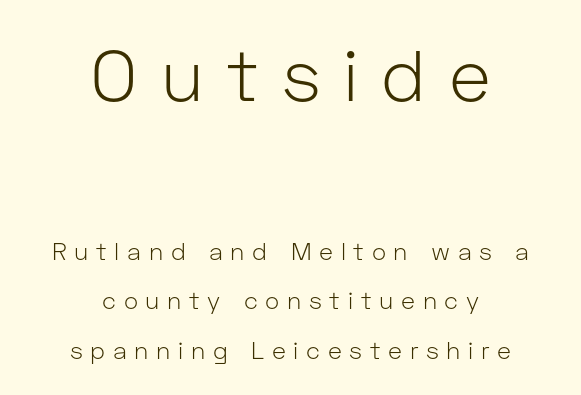
{"serif": "no", "italic": "no", "bold": "no", "weight": "light", "width": "normal", "stroke_contrast": "low", "x_height": "medium", "monospaced": "no", "underline": "no", "align": "center", "line_spacing": "loose", "line_spacing_ratio": 2.06, "letter_spacing": "wide", "letter_spacing_em": 0.32, "larger_block": "first", "size_ratio": 3.0, "glyph_px": 72}
